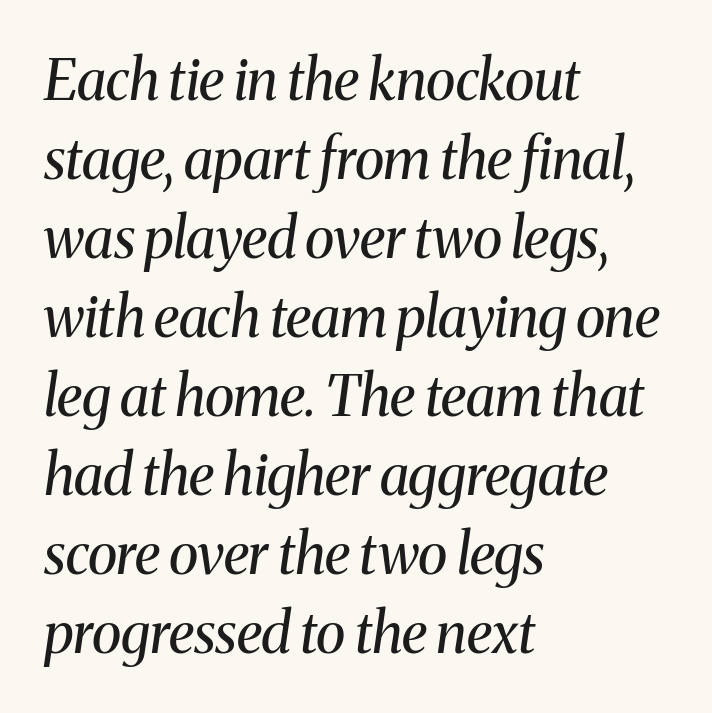
The image shows 56 px regular-weight serif type, italic (leaning right); set left-aligned, normal line spacing (1.41x), normal letter spacing, not underlined; medium stroke contrast and a medium x-height.
